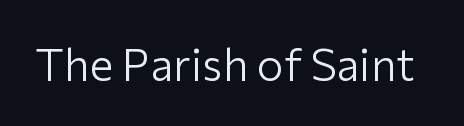
Q: Is the text bold? A: No.
Q: Is the text italic (slanted)? A: No, it is upright.
Q: Is the typeface a serif or a sans-serif typeface? A: Sans-serif.
Q: Is the text underlined? A: No.
Q: Is the spacing between letters normal or unusually wide? A: Normal.
Q: Width (condensed, normal, or wide)? A: Normal.
Q: Stroke contrast? A: Low.
Q: x-height? A: Medium.
Q: Monospaced? A: No.
